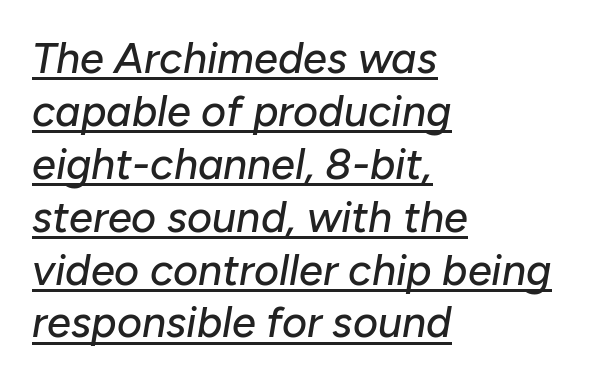
Visually the block forms a straight wall on the left and a jagged coastline on the right. These lines are rendered in a variable-pitch font. Does the lettering tilt? It does — this is italic. Standard letterfit; no display-style spreading of the glyphs. Decoration check: the copy is underlined.
